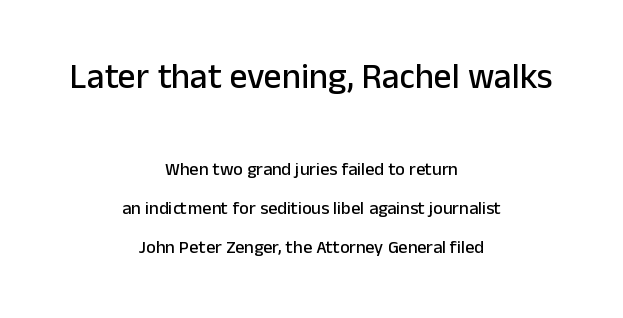
The rendering keeps characters at their native spacing. Here the designer chose a conventional face with non-uniform glyph widths. Regarding leading, the lines here are spaced well apart. Look at the glyph heights: the upper group is clearly the bigger setting. The rendering positions every line midway between the sides.
